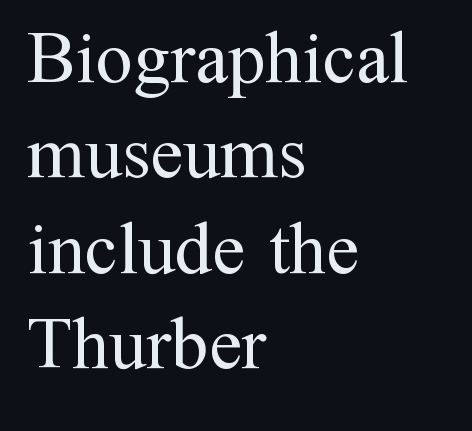
The image shows 74 px regular-weight serif type, upright; set left-aligned, normal line spacing (1.29x), normal letter spacing, not underlined; medium stroke contrast and a medium x-height.
